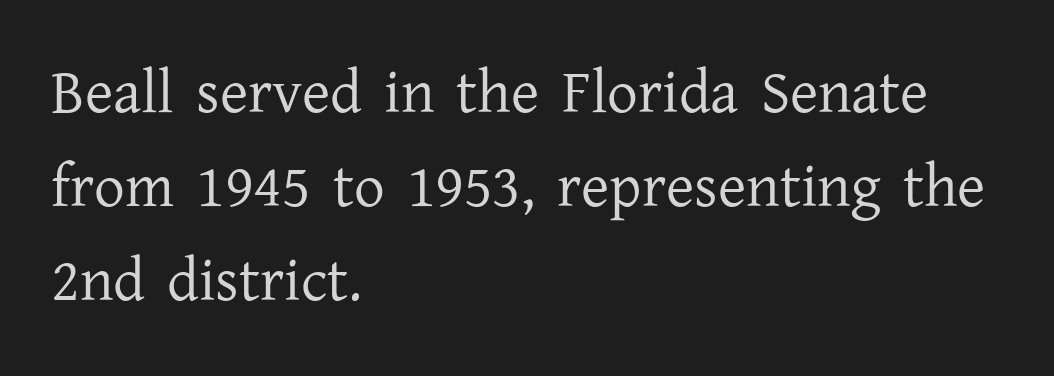
Q: Is the text bold? A: No.
Q: Is the text italic (slanted)? A: No, it is upright.
Q: Is the typeface a serif or a sans-serif typeface? A: Serif.
Q: Is the text underlined? A: No.
Q: How is the paragraph aligned? A: Left-aligned.
Q: Is the spacing between letters normal or unusually wide? A: Normal.
Q: Is the spacing between lines tight, normal or loose? A: Normal.
Q: Width (condensed, normal, or wide)? A: Normal.
Q: Stroke contrast? A: Low.
Q: x-height? A: Medium.
Q: Monospaced? A: No.
